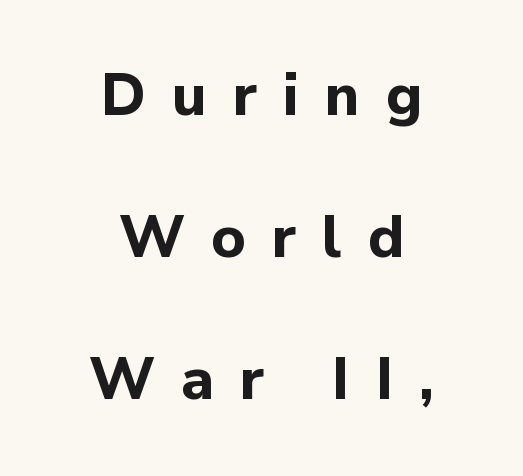
The image shows 59 px bold sans-serif type, upright; set centered, loose line spacing (2.41x), unusually wide letter spacing (+0.44 em), not underlined; low stroke contrast and a medium x-height.
